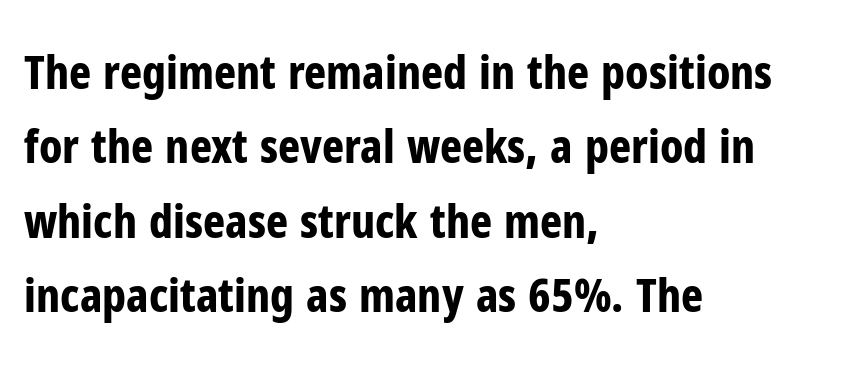
{"serif": "no", "italic": "no", "bold": "yes", "weight": "bold", "width": "condensed", "stroke_contrast": "low", "x_height": "medium", "monospaced": "no", "underline": "no", "align": "left", "line_spacing": "normal", "line_spacing_ratio": 1.58, "letter_spacing": "normal", "letter_spacing_em": 0.0, "glyph_px": 47}
